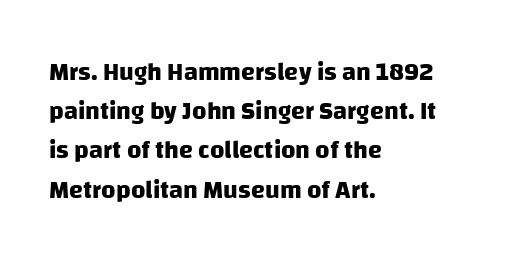
A dark, heavy texture on the line: the type is bold. There is no visible air inserted between adjacent glyphs. Glance below the letters and you will spot only blank space. Where is the straight margin? On the left. Baseline-to-baseline distance is the conventional proportion of letter height.
